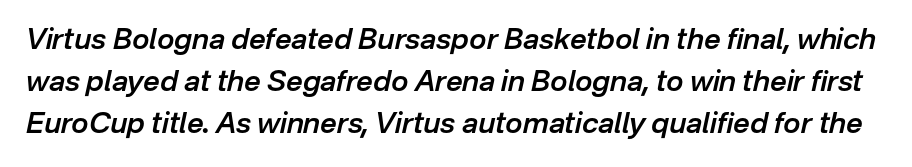
Q: Is the text bold? A: Semi-bold.
Q: Is the text italic (slanted)? A: Yes, it leans right by about 12 degrees.
Q: Is the text underlined? A: No.
Q: Is the spacing between letters normal or unusually wide? A: Normal.
Q: Is the spacing between lines tight, normal or loose? A: Normal.
Q: Width (condensed, normal, or wide)? A: Normal.
Q: Stroke contrast? A: Low.
Q: x-height? A: Medium.
Q: Monospaced? A: No.
